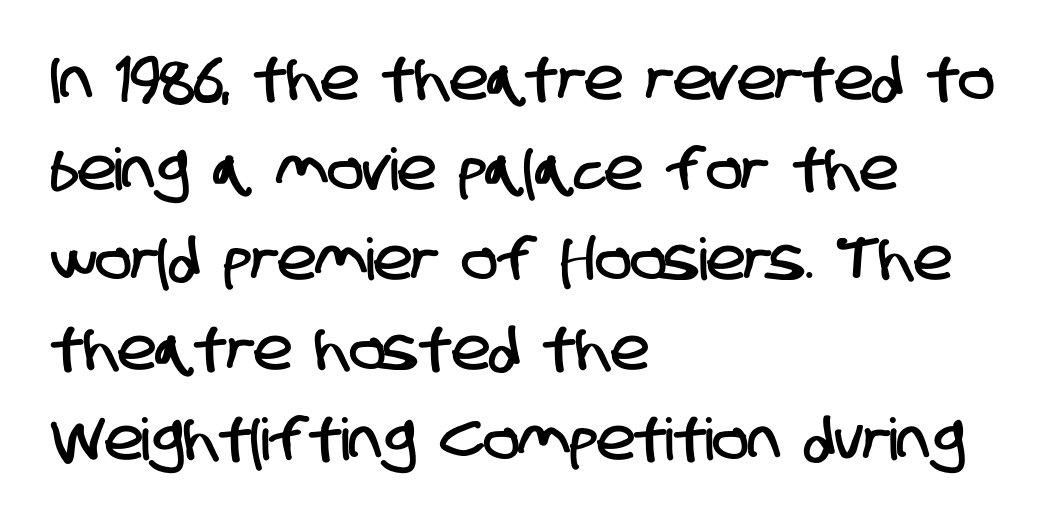
Is the block centered? No — it sits flush against the left margin. The zone under the glyphs is completely vacant. In terms of letterspacing, this is plain default setting. Examine the stroke ends and you'll find no serifs. Interline gaps are of average width in this sample.
